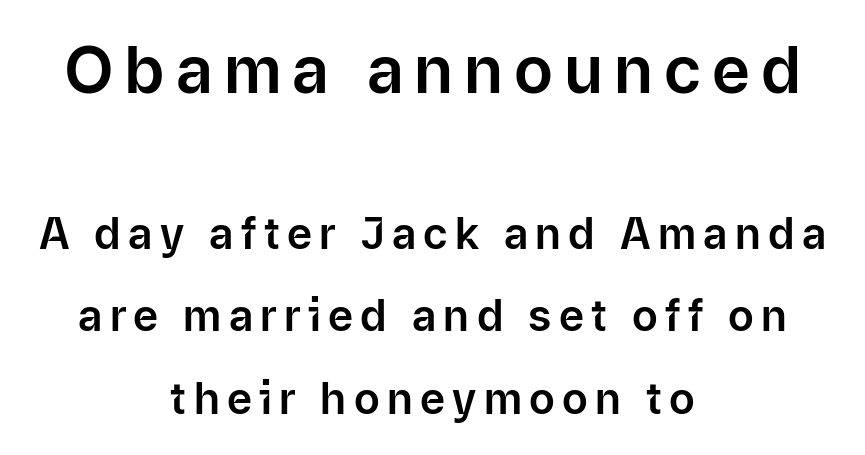
Spacing verdict: proportional, widths tailored to each character. Does the lettering tilt? It doesn't — this is upright. The vertical gap from one line to the next is large. Type style note: lacks serifs.
